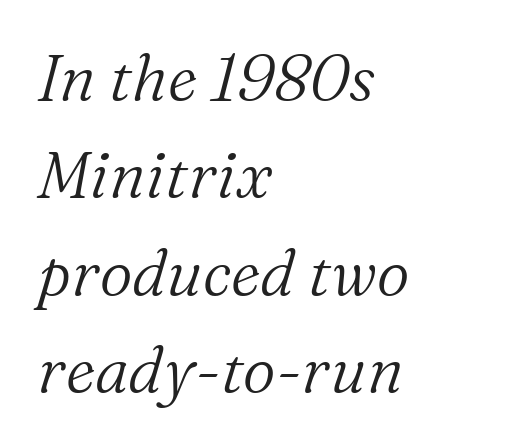
Emphasis-style slanted type is in use. Each letter keeps its own natural width here, so spacing adapts to shape. Each row of text sits above clean, open space. Reading down the column, the eye jumps a familiar distance to each next line.
